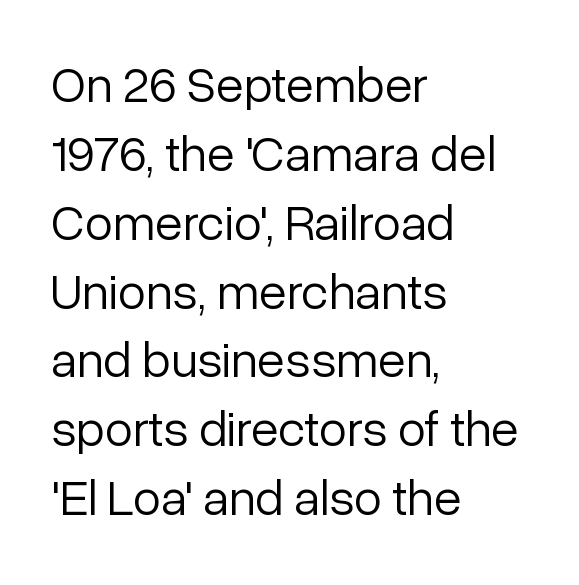
Q: Is the text bold? A: No.
Q: Is the text italic (slanted)? A: No, it is upright.
Q: Is the typeface a serif or a sans-serif typeface? A: Sans-serif.
Q: Is the text underlined? A: No.
Q: How is the paragraph aligned? A: Left-aligned.
Q: Is the spacing between letters normal or unusually wide? A: Normal.
Q: Is the spacing between lines tight, normal or loose? A: Normal.
Q: Width (condensed, normal, or wide)? A: Normal.
Q: Stroke contrast? A: Low.
Q: x-height? A: Medium.
Q: Monospaced? A: No.
